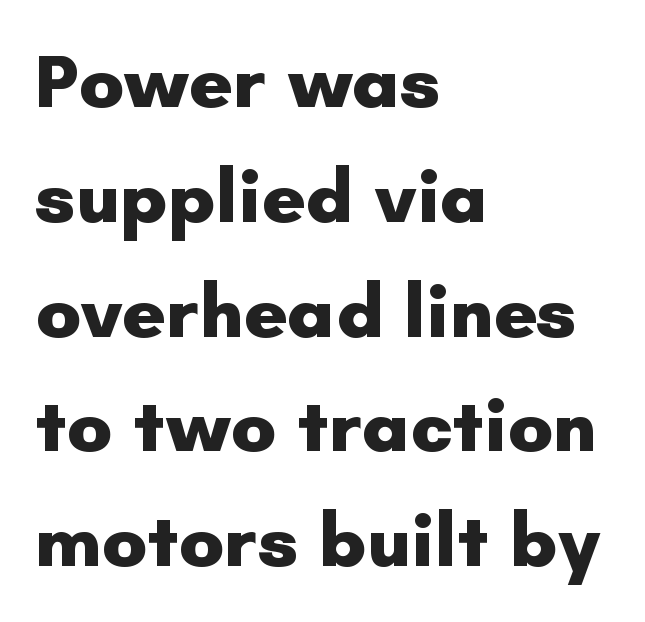
{"serif": "no", "italic": "no", "bold": "yes", "weight": "heavy", "width": "normal", "stroke_contrast": "low", "x_height": "small", "monospaced": "no", "underline": "no", "align": "left", "line_spacing": "normal", "line_spacing_ratio": 1.51, "letter_spacing": "normal", "letter_spacing_em": 0.0, "glyph_px": 76}
